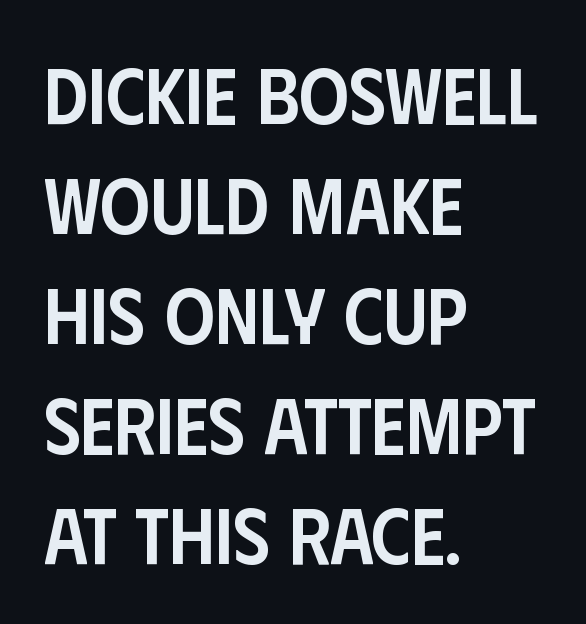
Q: Is the text bold? A: Semi-bold.
Q: Is the text italic (slanted)? A: No, it is upright.
Q: Is the typeface a serif or a sans-serif typeface? A: Sans-serif.
Q: Is the text underlined? A: No.
Q: How is the paragraph aligned? A: Left-aligned.
Q: Is the spacing between letters normal or unusually wide? A: Normal.
Q: Is the spacing between lines tight, normal or loose? A: Normal.
Q: Width (condensed, normal, or wide)? A: Condensed.
Q: Stroke contrast? A: Low.
Q: x-height? A: Large.
Q: Monospaced? A: No.
